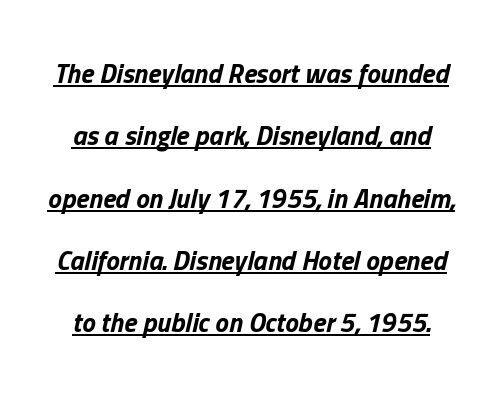
The image shows 27 px bold type, italic (leaning right); set loose line spacing (2.31x), normal letter spacing, underlined.
